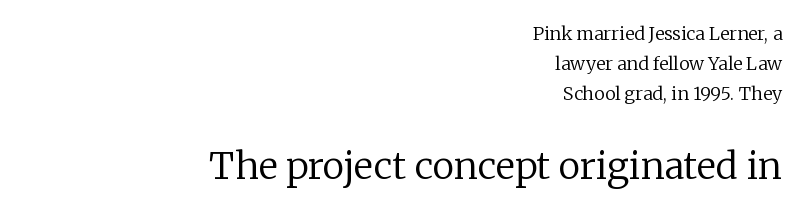
Quick note: interline space is typical. These lines keep a tight, regular rhythm from letter to letter. Serif or sans? Serif — the stroke terminals have little feet. No letter is thick-stroked: the sample isn't bold.
